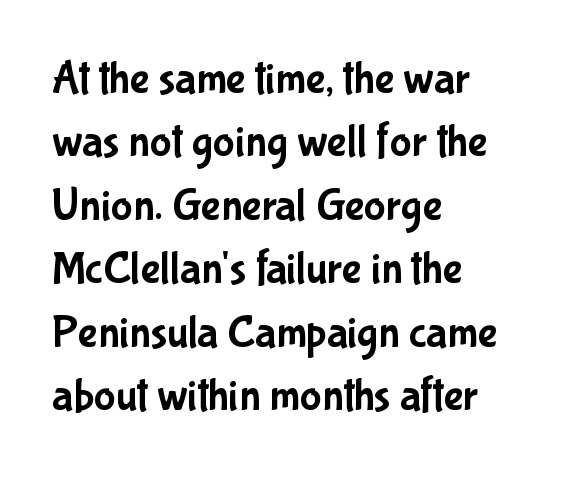
Q: Is the text italic (slanted)? A: No, it is upright.
Q: Is the typeface a serif or a sans-serif typeface? A: Sans-serif.
Q: Is the text underlined? A: No.
Q: How is the paragraph aligned? A: Left-aligned.
Q: Is the spacing between letters normal or unusually wide? A: Normal.
Q: Is the spacing between lines tight, normal or loose? A: Normal.
Q: Width (condensed, normal, or wide)? A: Condensed.
Q: Stroke contrast? A: Low.
Q: x-height? A: Medium.
Q: Monospaced? A: No.
